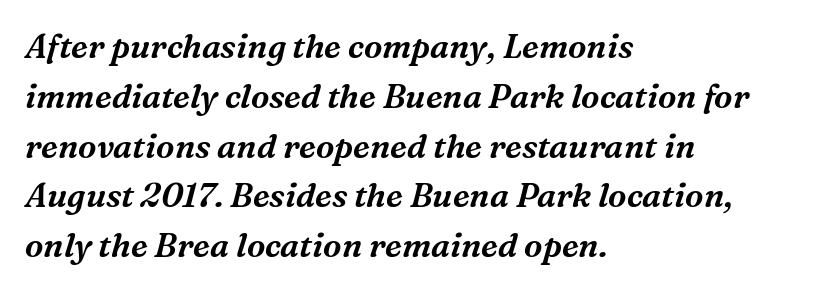
The image shows 33 px serif type, italic (leaning right); set left-aligned, normal line spacing (1.51x), normal letter spacing, not underlined; medium stroke contrast and a medium x-height.
